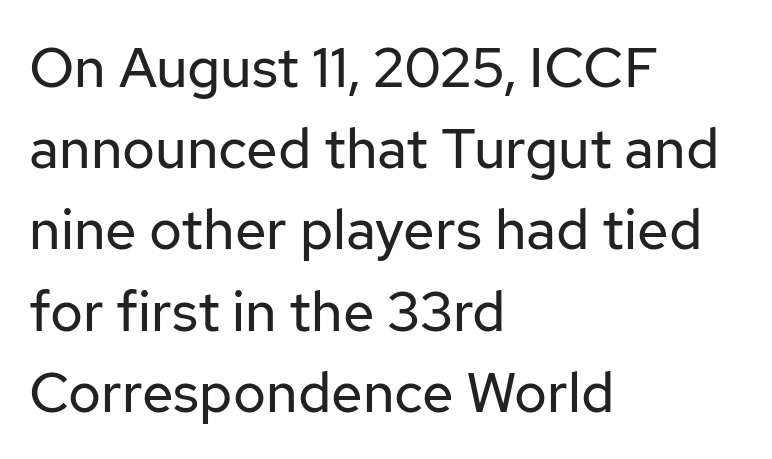
Proportional: the letters do not fall into vertical columns. This rendering uses left alignment, leaving the right contour irregular. Bare-footed words on every line. Caption: face not bold, strokes unweighted.
